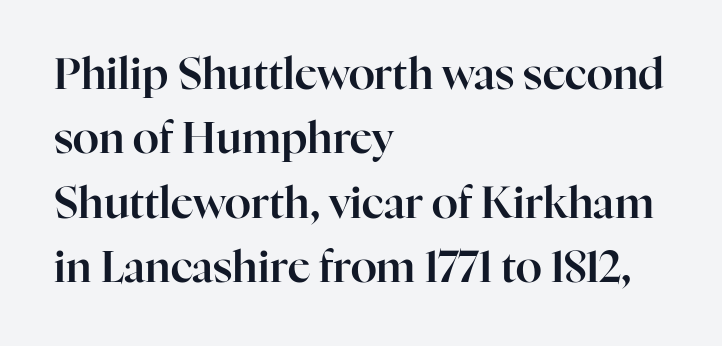
{"serif": "yes", "italic": "no", "width": "normal", "stroke_contrast": "high", "x_height": "medium", "monospaced": "no", "underline": "no", "align": "left", "line_spacing": "normal", "line_spacing_ratio": 1.5, "letter_spacing": "normal", "letter_spacing_em": 0.0, "glyph_px": 43}
